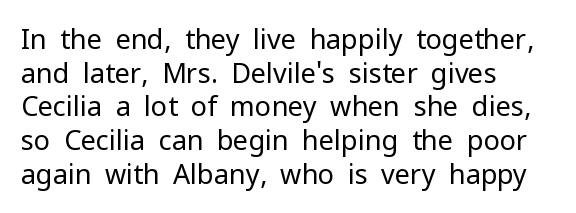
The image shows 27 px text type, upright; set left-aligned, normal line spacing (1.25x), normal letter spacing, not underlined.
